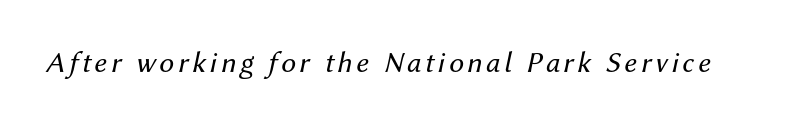
{"italic": "yes", "lean": "right", "slant_degrees": 12, "bold": "no", "weight": "regular", "width": "normal", "stroke_contrast": "medium", "x_height": "medium", "monospaced": "no", "underline": "no", "glyph_px": 30}
